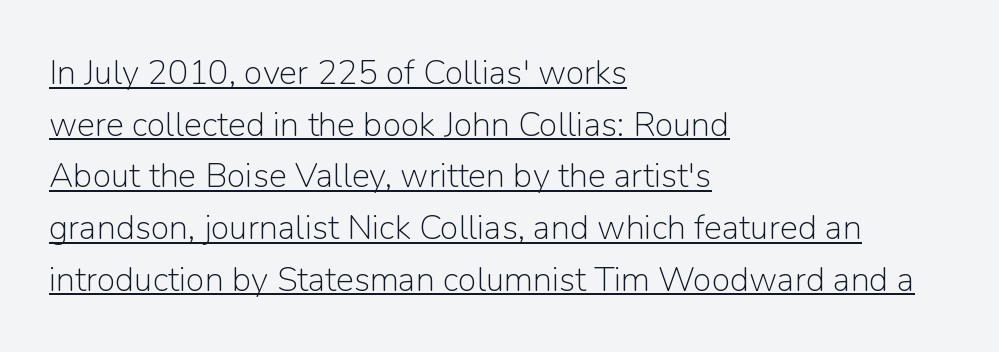
Honestly, the row spacing looks completely unremarkable. Has an underline been added? It has. The type sits square on the baseline with zero lean. Horizontal alignment here is leftward, the default for most running prose.
